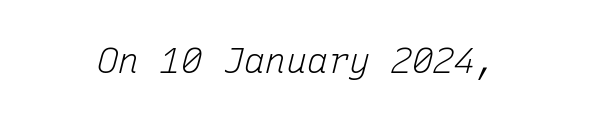
Spacing between characters is what you'd get straight out of the box. The letters march in equal steps, a hallmark of fixed-pitch type. Words float on clear page, feet unadorned. Is the type heavy? It reads as light-to-regular instead. An italicized treatment has been applied to the whole sample.
